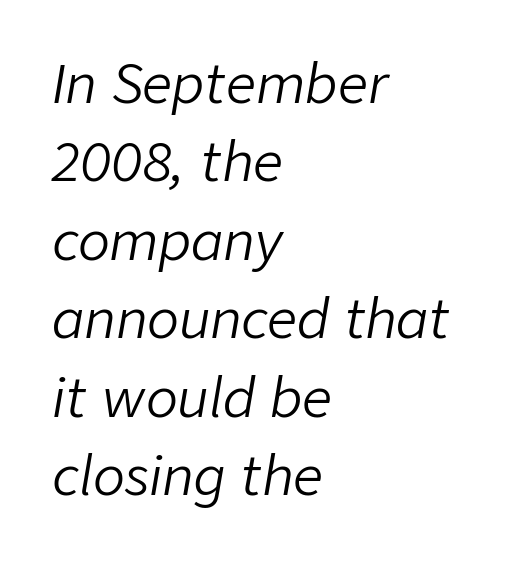
The image shows 53 px light type, italic (leaning right); set left-aligned, normal line spacing (1.48x), normal letter spacing, not underlined; low stroke contrast and a medium x-height.
